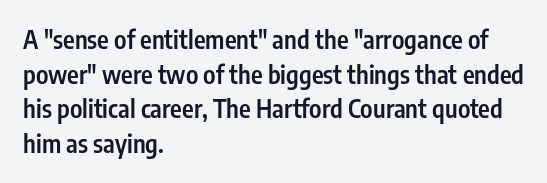
{"italic": "no", "bold": "semi", "underline": "no", "align": "left", "line_spacing": "normal", "line_spacing_ratio": 1.39, "letter_spacing": "normal", "letter_spacing_em": 0.0, "glyph_px": 25}
